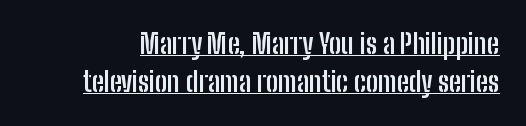
{"italic": "no", "bold": "yes", "underline": "yes", "line_spacing": "normal", "line_spacing_ratio": 1.41, "letter_spacing": "normal", "letter_spacing_em": 0.0, "glyph_px": 27}
